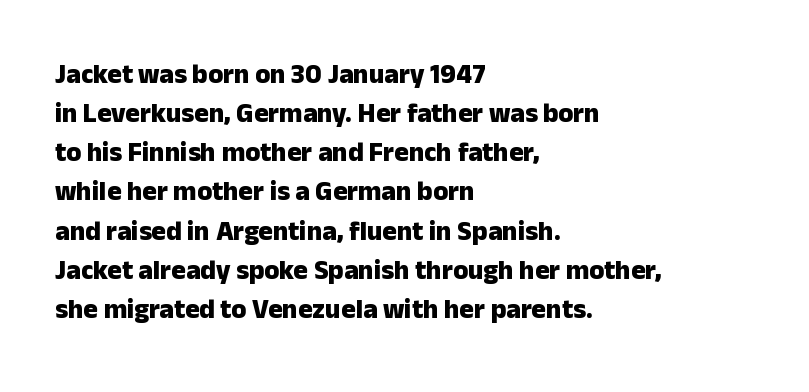
The typography opts for an upright posture over an oblique one. The face used here has the dense, thick strokes of a bold. Words float on clear page, feet unadorned. The typesetter chose a ragged-right arrangement here.
